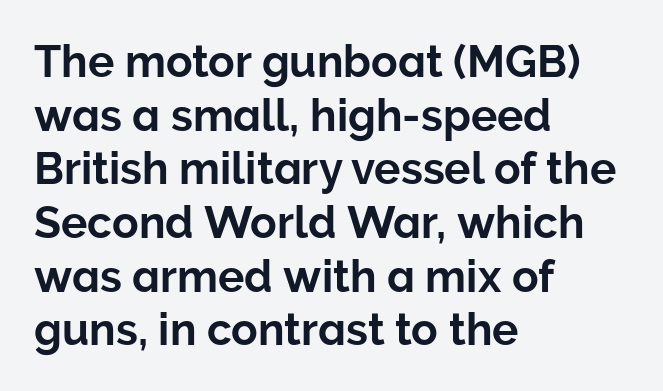
Here the glyphs are tracked normally, forming tight word shapes. The words here are not underlined. The font's upright variant was chosen for this text. Font category for this specimen: sans-serif.
